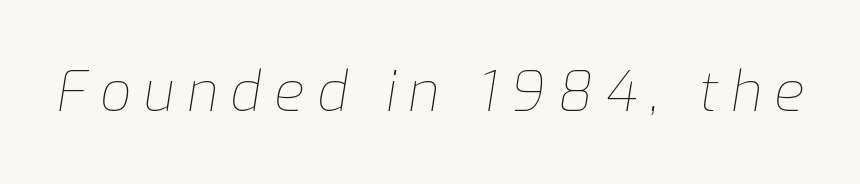
The horizontal fit of the characters is loose and conspicuously gappy. Weight: regular or lighter. Anything drawn beneath the words? Only blank space. Rendered with sloped, italic letterforms.
